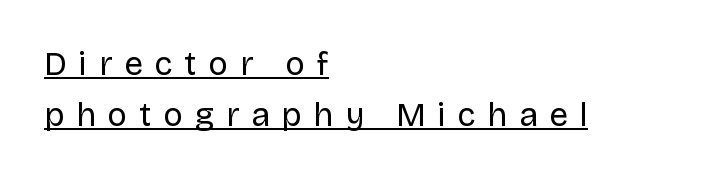
You can see a thin bar hugging the bottom of the glyphs. These lines were composed using upright roman letters. The letters are spread apart with noticeably loose tracking. The text block is weighted toward the left margin, trailing off unevenly rightward.
